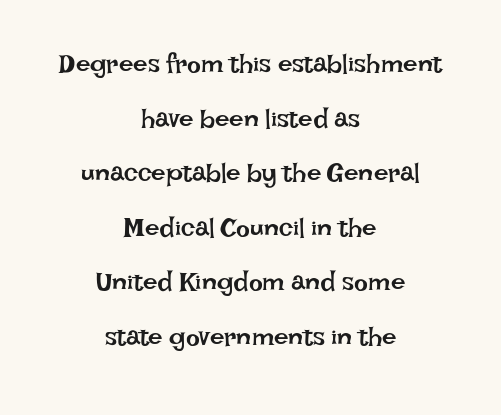
Any mark beneath the type? The region is blank. The cut favours lightness, reaching ordinary text weight at its darkest. If you folded the block vertically in half, each line would mirror itself in length. Each word holds together tightly as a unit, with standard inter-letter gaps.
